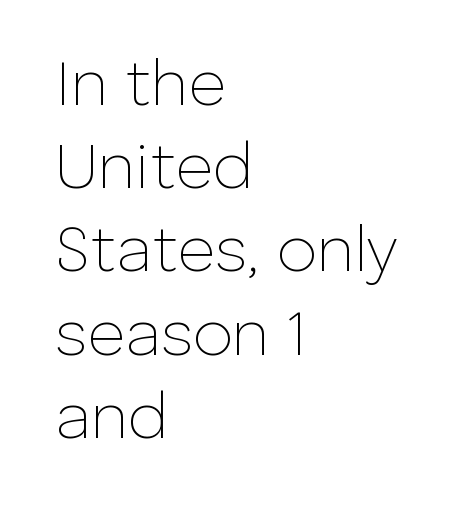
The image shows 65 px thin sans-serif type, upright; set left-aligned, normal line spacing (1.28x), normal letter spacing, not underlined; low stroke contrast and a medium x-height.
